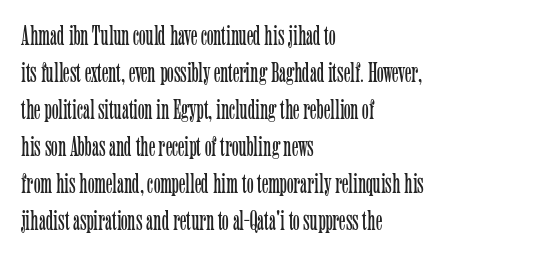
Q: Is the text bold? A: No.
Q: Is the text italic (slanted)? A: No, it is upright.
Q: Is the typeface a serif or a sans-serif typeface? A: Serif.
Q: Is the text underlined? A: No.
Q: How is the paragraph aligned? A: Left-aligned.
Q: Is the spacing between letters normal or unusually wide? A: Normal.
Q: Is the spacing between lines tight, normal or loose? A: Normal.
Q: Width (condensed, normal, or wide)? A: Condensed.
Q: Stroke contrast? A: Low.
Q: x-height? A: Medium.
Q: Monospaced? A: No.
